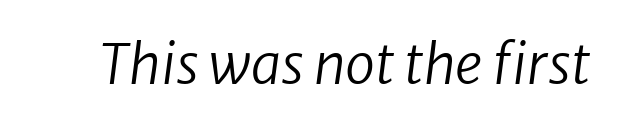
Q: Is the text bold? A: No.
Q: Is the typeface a serif or a sans-serif typeface? A: Sans-serif.
Q: Is the text underlined? A: No.
Q: Is the spacing between letters normal or unusually wide? A: Normal.
Q: Width (condensed, normal, or wide)? A: Normal.
Q: Stroke contrast? A: Low.
Q: x-height? A: Medium.
Q: Monospaced? A: No.
